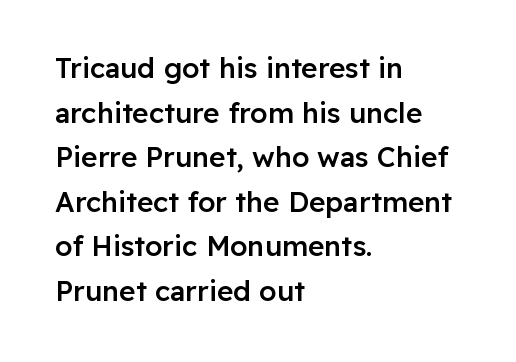
Q: Is the text bold? A: Semi-bold.
Q: Is the text italic (slanted)? A: No, it is upright.
Q: Is the typeface a serif or a sans-serif typeface? A: Sans-serif.
Q: Is the text underlined? A: No.
Q: How is the paragraph aligned? A: Left-aligned.
Q: Is the spacing between letters normal or unusually wide? A: Normal.
Q: Is the spacing between lines tight, normal or loose? A: Normal.
Q: Width (condensed, normal, or wide)? A: Normal.
Q: Stroke contrast? A: Low.
Q: x-height? A: Medium.
Q: Monospaced? A: No.
